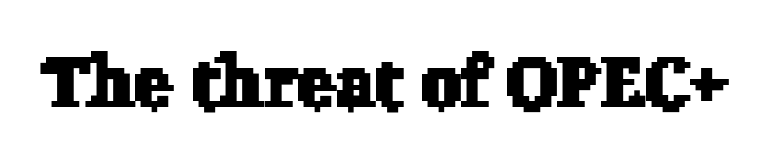
{"serif": "yes", "width": "normal", "stroke_contrast": "low", "x_height": "medium", "monospaced": "no", "underline": "no", "letter_spacing": "normal", "letter_spacing_em": 0.0, "glyph_px": 72}
